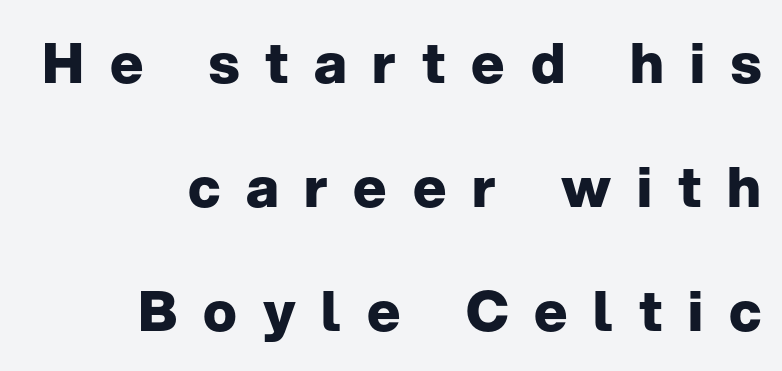
Q: Is the text bold? A: Yes.
Q: Is the text italic (slanted)? A: No, it is upright.
Q: Is the typeface a serif or a sans-serif typeface? A: Sans-serif.
Q: Is the text underlined? A: No.
Q: How is the paragraph aligned? A: Right-aligned.
Q: Is the spacing between letters normal or unusually wide? A: Unusually wide.
Q: Is the spacing between lines tight, normal or loose? A: Loose.
Q: Width (condensed, normal, or wide)? A: Normal.
Q: Stroke contrast? A: Low.
Q: x-height? A: Medium.
Q: Monospaced? A: No.
